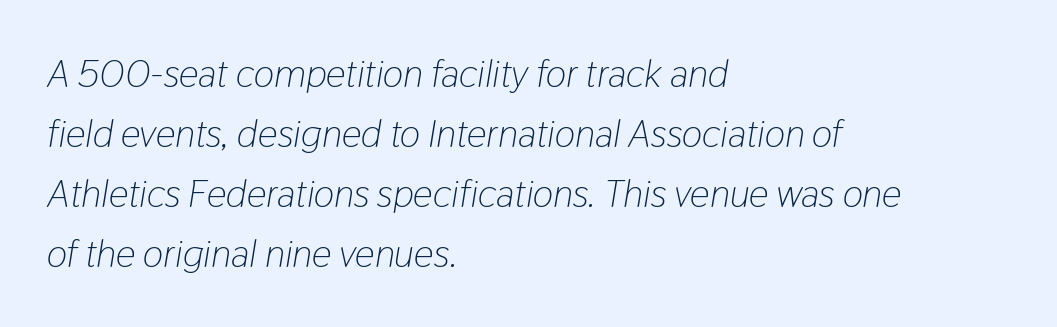
Q: Is the text bold? A: No.
Q: Is the text italic (slanted)? A: Yes, it leans right by about 9 degrees.
Q: Is the text underlined? A: No.
Q: How is the paragraph aligned? A: Left-aligned.
Q: Is the spacing between letters normal or unusually wide? A: Normal.
Q: Is the spacing between lines tight, normal or loose? A: Normal.
Q: Width (condensed, normal, or wide)? A: Condensed.
Q: Stroke contrast? A: Low.
Q: x-height? A: Medium.
Q: Monospaced? A: No.
